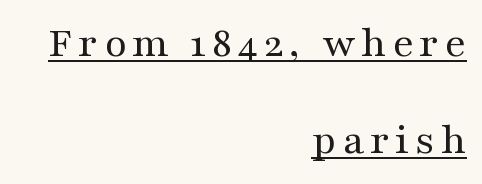
{"serif": "yes", "italic": "no", "bold": "no", "weight": "regular", "width": "wide", "stroke_contrast": "medium", "x_height": "medium", "monospaced": "no", "underline": "yes", "align": "right", "line_spacing": "loose", "line_spacing_ratio": 2.15, "glyph_px": 45}
